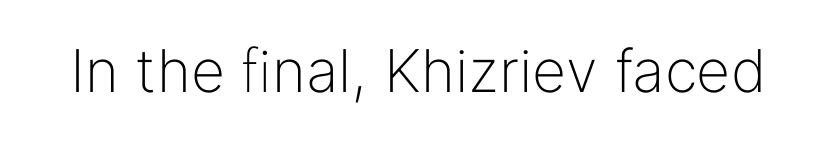
{"serif": "no", "italic": "no", "bold": "no", "weight": "light", "width": "normal", "stroke_contrast": "low", "x_height": "medium", "monospaced": "no", "underline": "no", "letter_spacing": "normal", "letter_spacing_em": 0.0, "glyph_px": 59}
